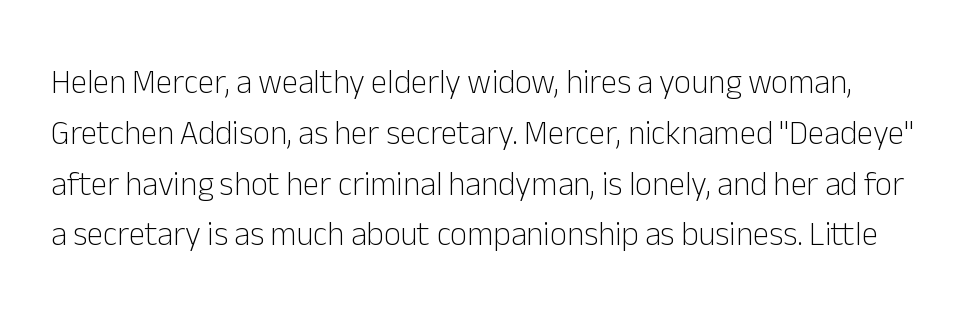
Q: Is the text bold? A: No.
Q: Is the text italic (slanted)? A: No, it is upright.
Q: Is the typeface a serif or a sans-serif typeface? A: Sans-serif.
Q: Is the text underlined? A: No.
Q: Is the spacing between letters normal or unusually wide? A: Normal.
Q: Is the spacing between lines tight, normal or loose? A: Normal.
Q: Width (condensed, normal, or wide)? A: Normal.
Q: Stroke contrast? A: Low.
Q: x-height? A: Medium.
Q: Monospaced? A: No.
